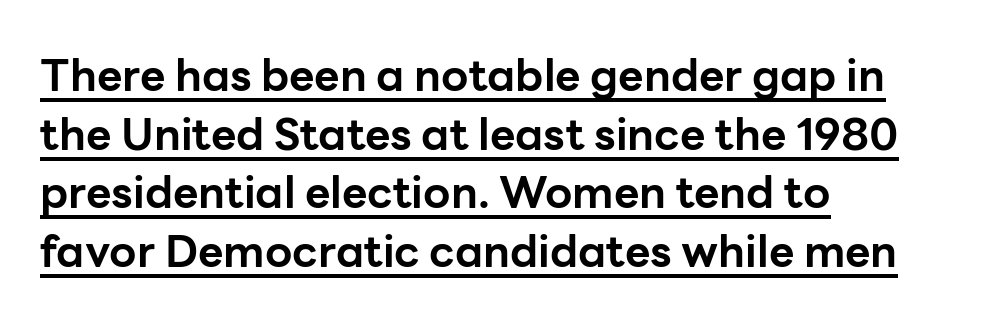
The image shows 44 px bold sans-serif type, upright; set left-aligned, normal line spacing (1.33x), normal letter spacing, underlined; low stroke contrast and a medium x-height.
